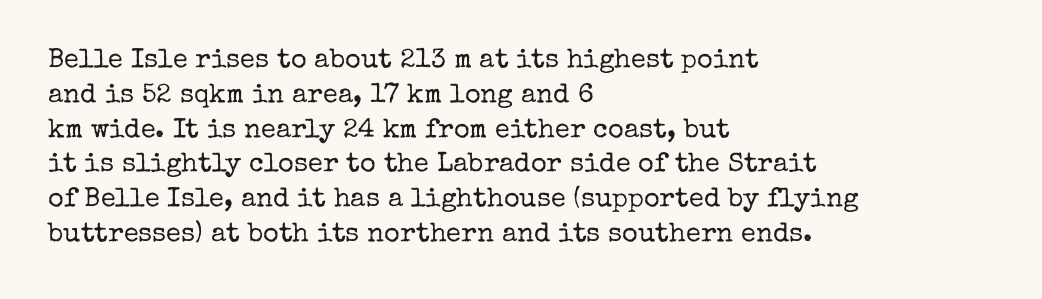
{"italic": "no", "bold": "no", "underline": "no", "align": "left", "line_spacing": "normal", "line_spacing_ratio": 1.29, "letter_spacing": "normal", "letter_spacing_em": 0.0, "glyph_px": 27}
